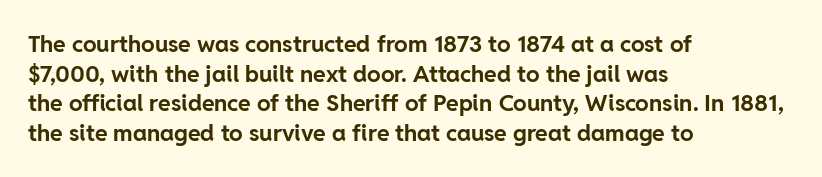
Q: Is the text bold? A: Yes.
Q: Is the text italic (slanted)? A: No, it is upright.
Q: Is the text underlined? A: No.
Q: How is the paragraph aligned? A: Left-aligned.
Q: Is the spacing between letters normal or unusually wide? A: Normal.
Q: Is the spacing between lines tight, normal or loose? A: Normal.
